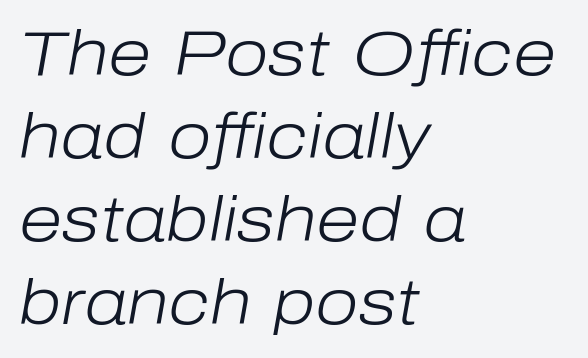
The image shows 63 px light type, italic (leaning right); set left-aligned, normal line spacing (1.32x), normal letter spacing, not underlined; low stroke contrast and a medium x-height.
